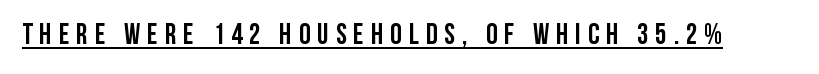
Q: Is the text bold? A: Yes.
Q: Is the text italic (slanted)? A: No, it is upright.
Q: Is the typeface a serif or a sans-serif typeface? A: Sans-serif.
Q: Is the text underlined? A: Yes.
Q: Is the spacing between letters normal or unusually wide? A: Unusually wide.
Q: Width (condensed, normal, or wide)? A: Condensed.
Q: Stroke contrast? A: Low.
Q: x-height? A: Large.
Q: Monospaced? A: No.
